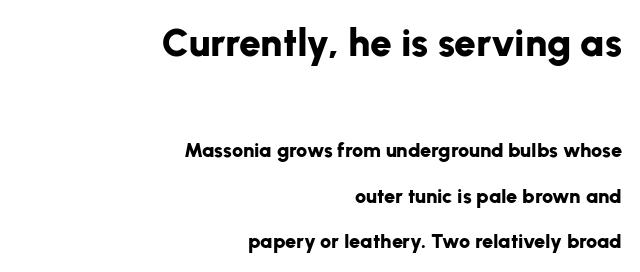
The image shows 39 px bold sans-serif type, upright; set right-aligned, loose line spacing (2.28x), normal letter spacing, not underlined; the first (top) block is 1.95x larger; low stroke contrast and a medium x-height.
